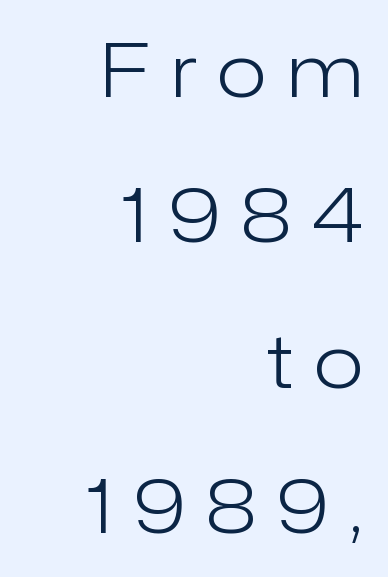
{"serif": "no", "italic": "no", "bold": "no", "weight": "light", "width": "normal", "stroke_contrast": "low", "x_height": "medium", "monospaced": "no", "underline": "no", "align": "right", "line_spacing": "loose", "line_spacing_ratio": 1.99, "letter_spacing": "wide", "letter_spacing_em": 0.29, "glyph_px": 73}
